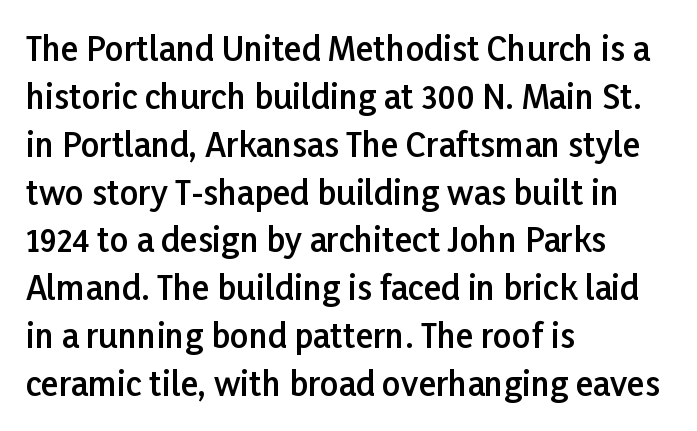
Q: Is the text bold? A: Semi-bold.
Q: Is the text italic (slanted)? A: No, it is upright.
Q: Is the typeface a serif or a sans-serif typeface? A: Sans-serif.
Q: Is the text underlined? A: No.
Q: How is the paragraph aligned? A: Left-aligned.
Q: Is the spacing between letters normal or unusually wide? A: Normal.
Q: Is the spacing between lines tight, normal or loose? A: Normal.
Q: Width (condensed, normal, or wide)? A: Normal.
Q: Stroke contrast? A: Low.
Q: x-height? A: Medium.
Q: Monospaced? A: No.
